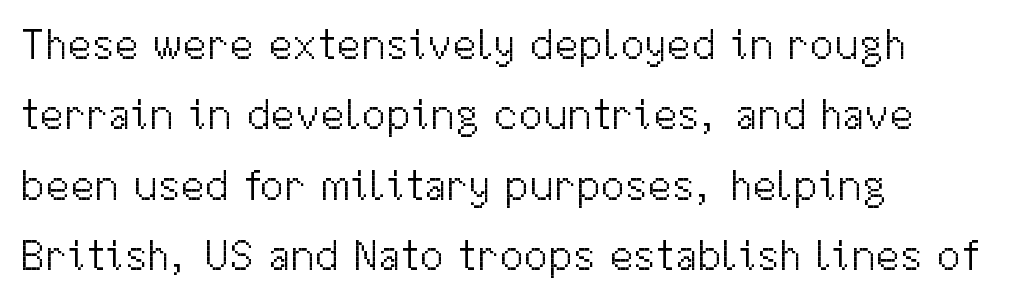
Unlike a traditional serif, this face leaves its strokes unadorned. Caption: face not bold, strokes unweighted. The rendering uses a moderate line-height, typical for paragraphs. Horizontal alignment here is leftward, the default for most running prose.
